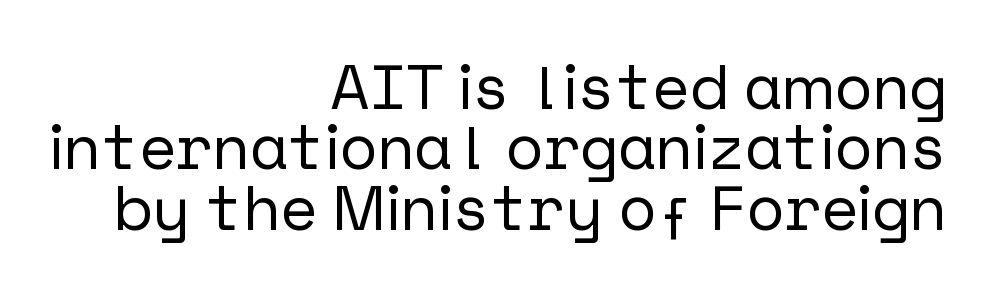
Default kerning and tracking; the words read as compact shapes. Quick note: interline space is minimal. Is the block centered? No — it sits flush against the right margin. The letters carry no serifs — their stems end cleanly without finishing strokes. The baseline area is clear.
